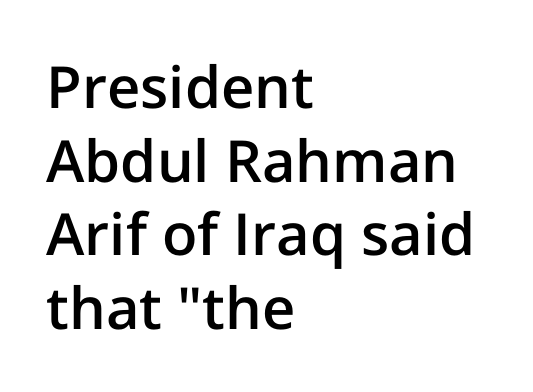
Q: Is the text bold? A: Semi-bold.
Q: Is the text italic (slanted)? A: No, it is upright.
Q: Is the typeface a serif or a sans-serif typeface? A: Sans-serif.
Q: Is the text underlined? A: No.
Q: How is the paragraph aligned? A: Left-aligned.
Q: Is the spacing between letters normal or unusually wide? A: Normal.
Q: Is the spacing between lines tight, normal or loose? A: Normal.
Q: Width (condensed, normal, or wide)? A: Normal.
Q: Stroke contrast? A: Low.
Q: x-height? A: Medium.
Q: Monospaced? A: No.
